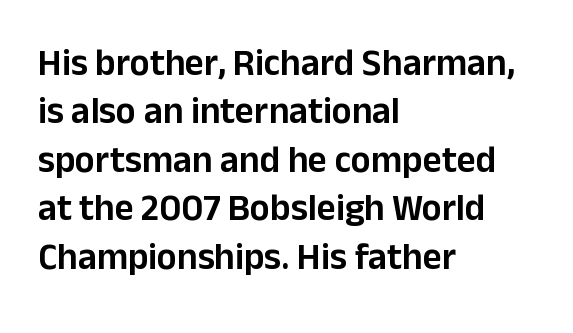
{"serif": "no", "italic": "no", "width": "normal", "stroke_contrast": "low", "x_height": "medium", "monospaced": "no", "underline": "no", "align": "left", "line_spacing": "normal", "line_spacing_ratio": 1.31, "letter_spacing": "normal", "letter_spacing_em": 0.0, "glyph_px": 37}
